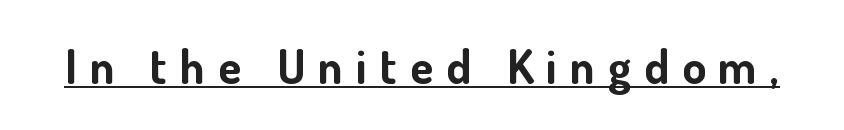
{"serif": "no", "italic": "no", "bold": "yes", "weight": "bold", "width": "normal", "stroke_contrast": "low", "x_height": "small", "monospaced": "no", "underline": "yes", "letter_spacing": "wide", "letter_spacing_em": 0.27, "glyph_px": 48}
